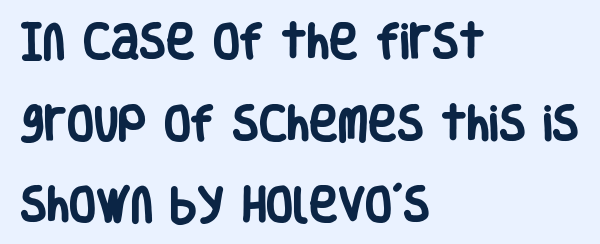
Plain, unruled lines of type. There is no visible air inserted between adjacent glyphs. How heavy is the stroke? Heavy — this is a bold. Short and long lines alike share a common starting point at left. The typography opts for an upright posture over an oblique one. Baseline-to-baseline distance is far greater than the letter height.
